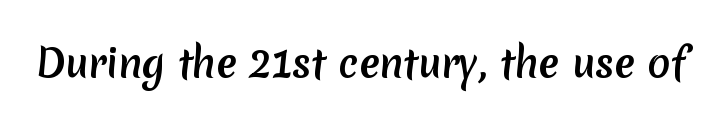
The image shows 38 px semibold sans-serif type; set normal letter spacing, not underlined; low stroke contrast and a medium x-height.
